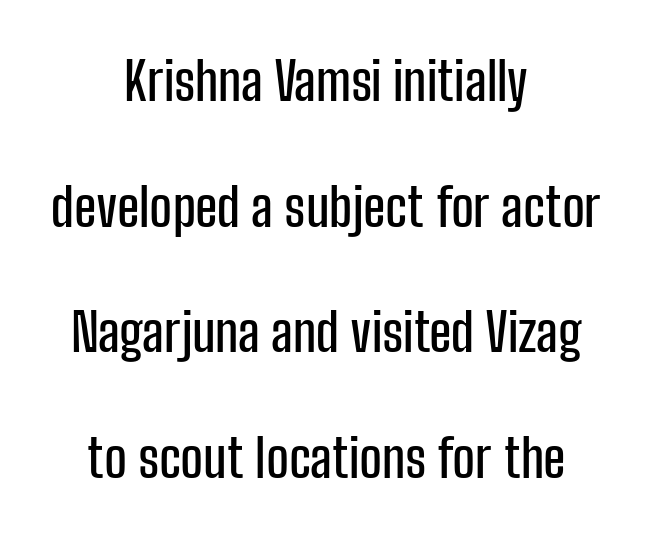
{"serif": "no", "italic": "no", "width": "condensed", "stroke_contrast": "low", "x_height": "medium", "monospaced": "no", "underline": "no", "align": "center", "line_spacing": "loose", "line_spacing_ratio": 2.37, "letter_spacing": "normal", "letter_spacing_em": 0.0, "glyph_px": 53}
